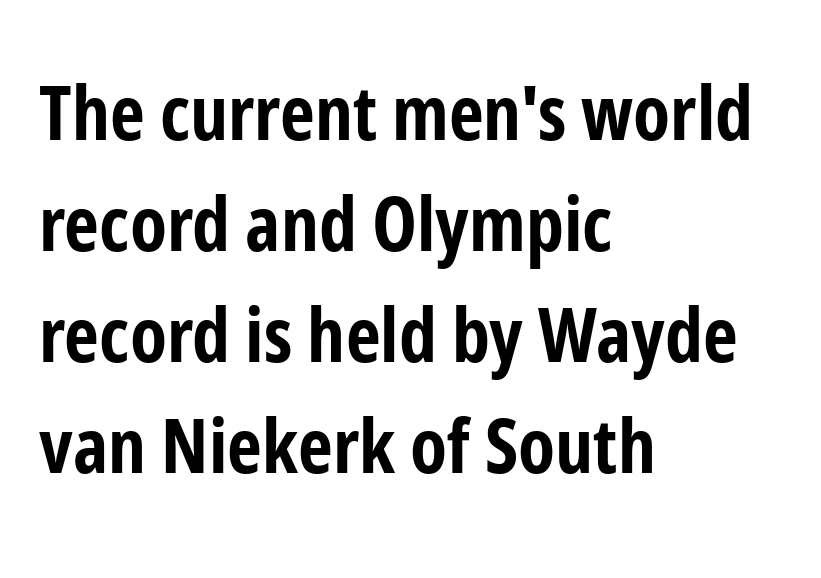
{"serif": "no", "italic": "no", "bold": "yes", "weight": "bold", "width": "condensed", "stroke_contrast": "low", "x_height": "medium", "monospaced": "no", "underline": "no", "align": "left", "line_spacing": "normal", "line_spacing_ratio": 1.46, "letter_spacing": "normal", "letter_spacing_em": 0.0, "glyph_px": 76}
